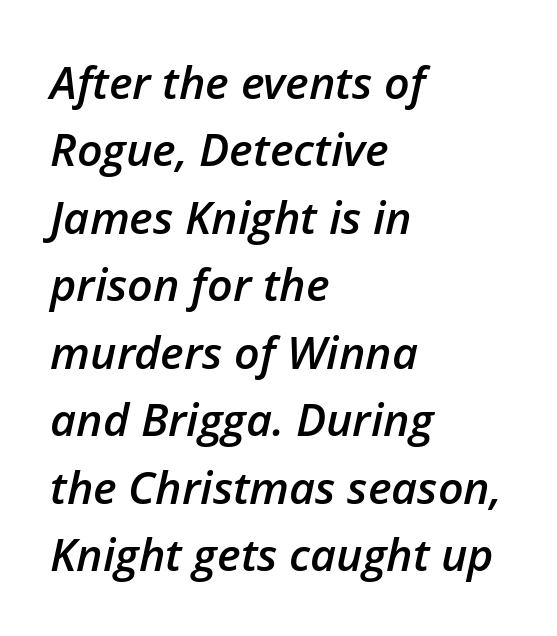
The image shows 45 px semibold type, italic (leaning right); set left-aligned, normal line spacing (1.5x), normal letter spacing, not underlined; low stroke contrast and a medium x-height.
